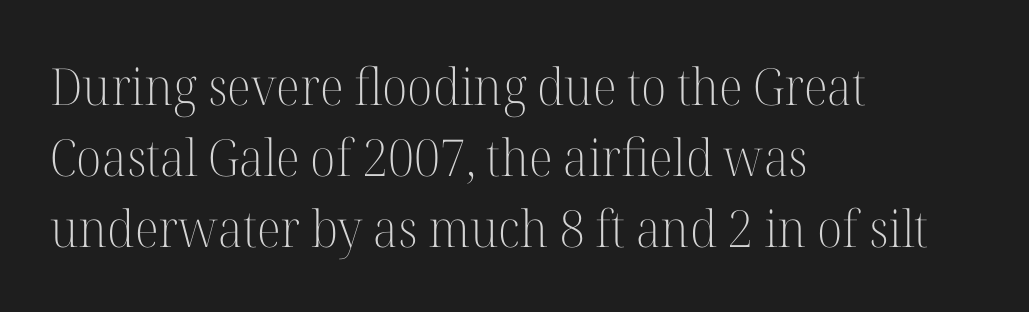
Do the characters align in a grid? No, the font is proportional. The horizontal fit of the characters is conventional and even. Caption: multi-line text, flush left, ragged right. On a weight scale, this lands at 450 or below. Regarding leading, the lines here are spaced in the standard way.
